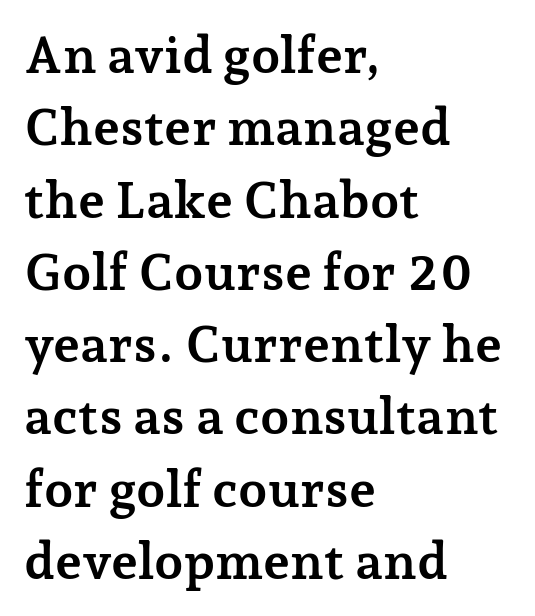
{"serif": "yes", "italic": "no", "bold": "yes", "weight": "semibold", "width": "normal", "stroke_contrast": "low", "x_height": "medium", "monospaced": "no", "underline": "no", "align": "left", "line_spacing": "normal", "line_spacing_ratio": 1.39, "letter_spacing": "normal", "letter_spacing_em": 0.0, "glyph_px": 52}
